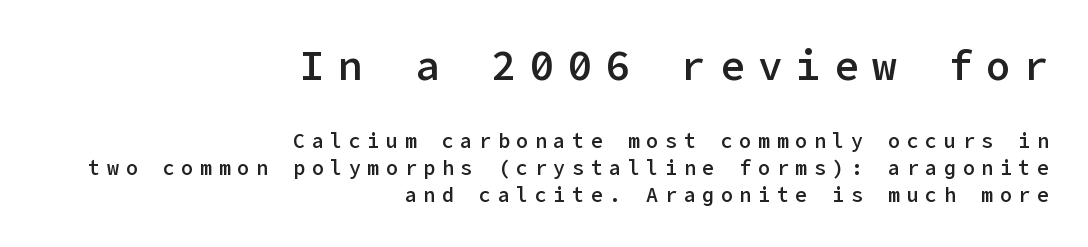
A typesetter would call this heavily tracked-out type. You get the large type first, then a drop to smaller type. Plain, unruled lines of type. The paragraph has a hard right edge and a soft left edge. Posture: straight, roman, zero tilt. To sum up the face: it is a sans, with no serifs.
